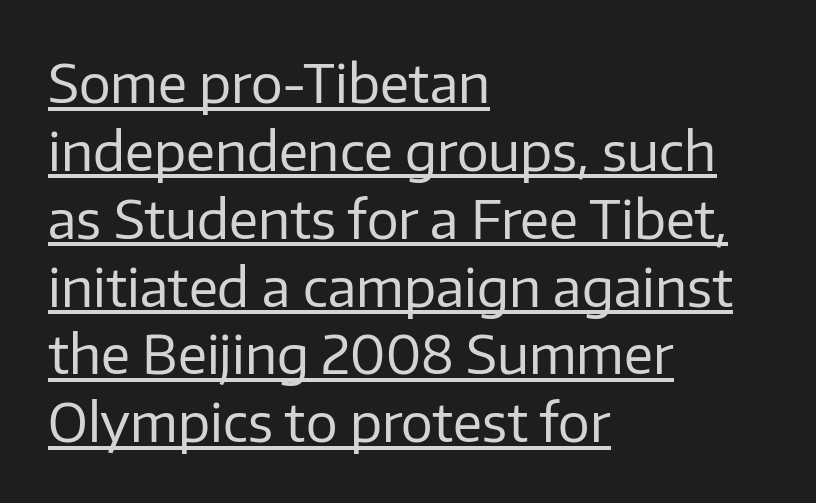
Weight: regular or lighter. Underline: present. Whoever set this chose a conventional vertical rhythm. A student would call this left alignment; a typographer would say flush left, rag right. The font family rendered here belongs to the sans-serif group. This is the regular roman posture of the typeface.
